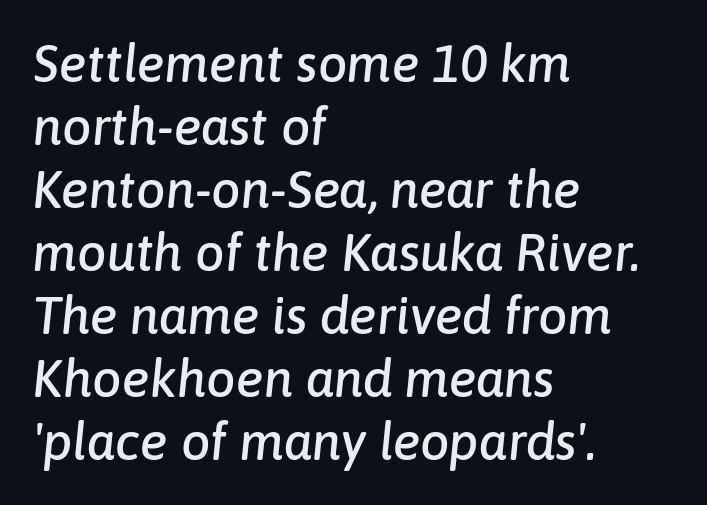
Each line starts at the same left margin while the right side varies. You can tell it's italic because the verticals aren't actually vertical. Type without underlining. You could not count columns in this text — the font is proportionally spaced.
